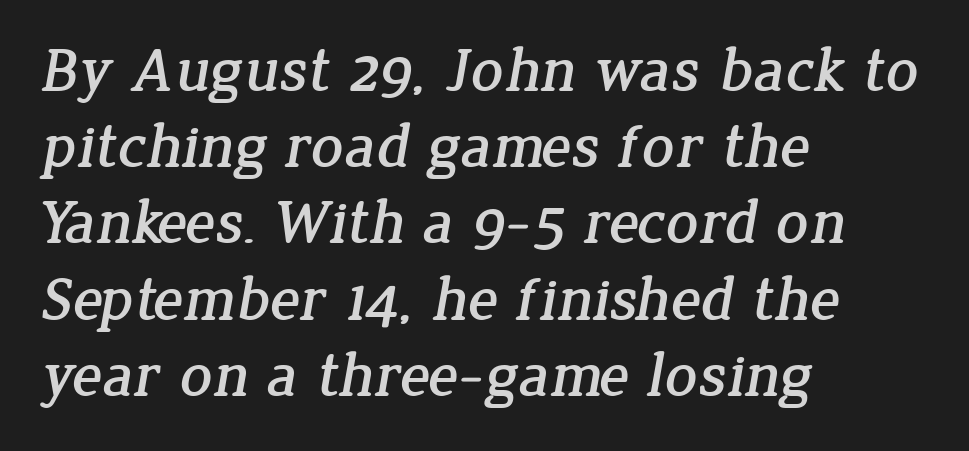
Proportional: the letters do not fall into vertical columns. Does extra space separate the letters? No, they use regular spacing. The area under the type is left untouched. Line beginnings align vertically; line endings do not. Check where the strokes stop: tiny serifs finish them off.
